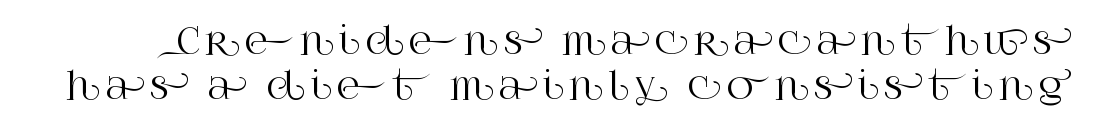
Looks like regular typesetting: each glyph gets only the width it needs. A roman cut, with each character standing at attention. The face used here is seriffed, in the tradition of book romans. No word sits above an underline.
